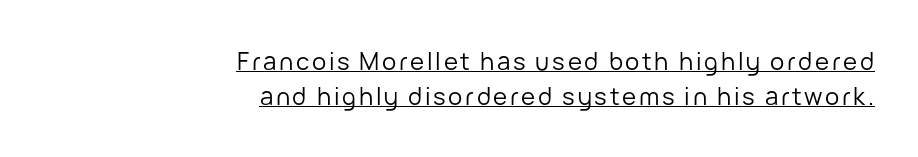
The image shows 24 px text type, upright; set right-aligned, normal line spacing (1.45x), underlined.
